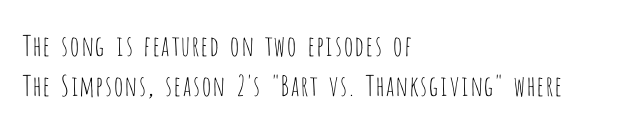
Q: Is the text bold? A: No.
Q: Is the text italic (slanted)? A: No, it is upright.
Q: Is the typeface a serif or a sans-serif typeface? A: Sans-serif.
Q: Is the text underlined? A: No.
Q: How is the paragraph aligned? A: Left-aligned.
Q: Is the spacing between letters normal or unusually wide? A: Normal.
Q: Is the spacing between lines tight, normal or loose? A: Normal.
Q: Width (condensed, normal, or wide)? A: Condensed.
Q: Stroke contrast? A: Low.
Q: x-height? A: Large.
Q: Monospaced? A: No.
